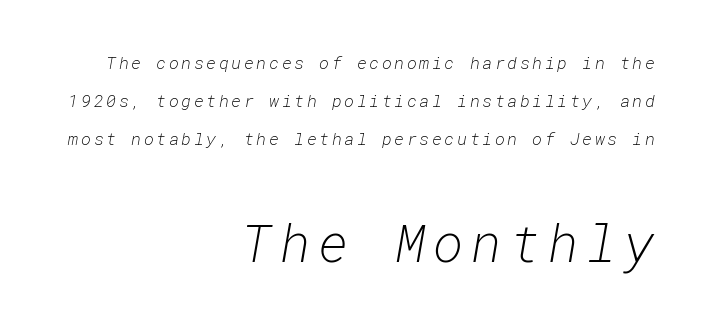
A light-to-regular cut is what we see here. The lines in this sample share a right terminus and differ only in where they begin. The glyphs look as if they've been sheared to an angle. Is there much room between lines? Yes — plenty of vertical air separates them.
